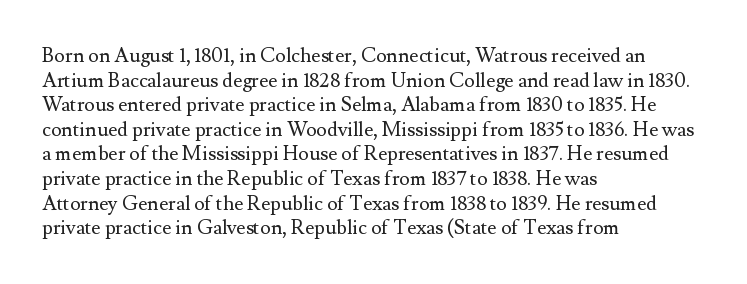
Casual observation: everything's shoved over to the left. This is not heavy type; no bold has been used. Italic? Not at all — the glyphs are vertical. The space beneath each line is pristine and unruled. No extra tracking has been applied to these lines.
